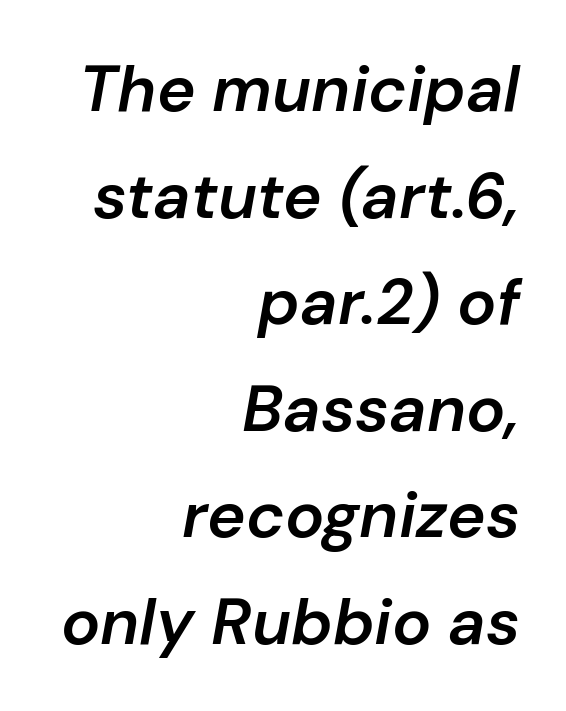
The image shows 65 px semibold type, italic (leaning right); set right-aligned, normal line spacing (1.64x), normal letter spacing, not underlined; low stroke contrast and a medium x-height.
